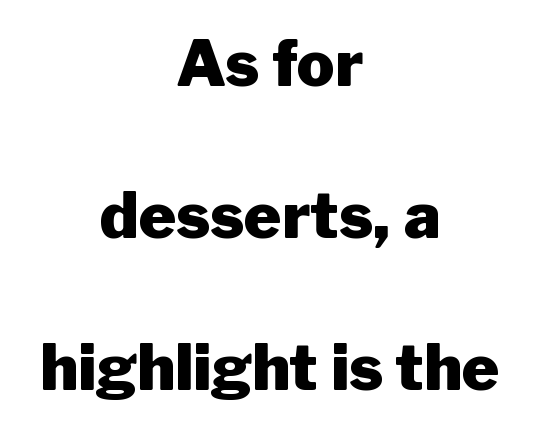
Letterform terminals end flat and unadorned throughout the passage. Heft: maximum for text — a bold. Compared with a flush-left layout, this one balances lines on the center instead. Proportional: the letters do not fall into vertical columns.
